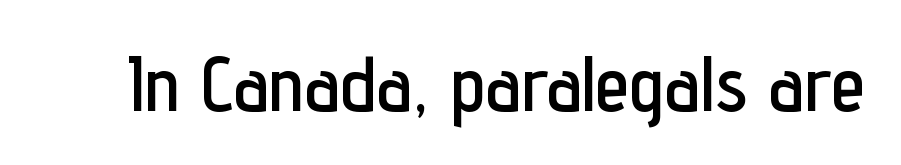
{"serif": "no", "italic": "no", "width": "condensed", "stroke_contrast": "low", "x_height": "medium", "monospaced": "no", "underline": "no", "letter_spacing": "normal", "letter_spacing_em": 0.0, "glyph_px": 77}
